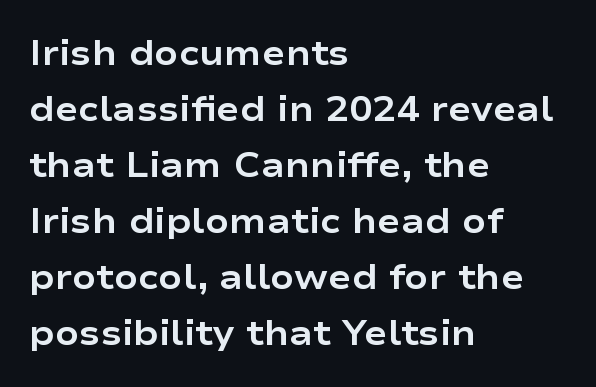
{"serif": "no", "italic": "no", "bold": "yes", "weight": "bold", "width": "wide", "stroke_contrast": "low", "x_height": "medium", "monospaced": "no", "underline": "no", "align": "left", "line_spacing": "normal", "line_spacing_ratio": 1.6, "letter_spacing": "normal", "letter_spacing_em": 0.0, "glyph_px": 35}
